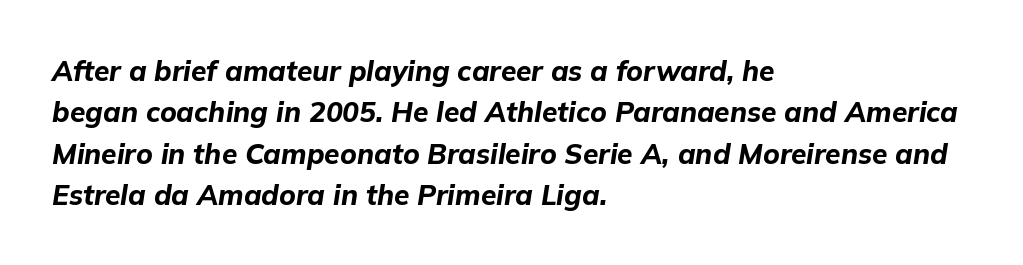
Which margin do the lines hug? The left one — the right edge is uneven. This sample uses plain, unmodified letter spacing. A clean baseline with only descenders dipping below it. These lines are rendered in a variable-pitch font. This sample uses an oblique cut, with every glyph tilted off the vertical. Is the type bold? Yes — the strokes are clearly thick and heavy.
